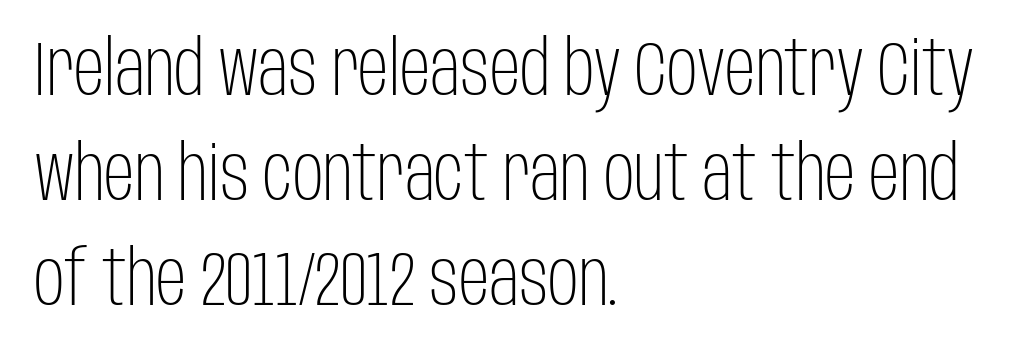
Q: Is the text bold? A: No.
Q: Is the text italic (slanted)? A: No, it is upright.
Q: Is the typeface a serif or a sans-serif typeface? A: Sans-serif.
Q: Is the text underlined? A: No.
Q: How is the paragraph aligned? A: Left-aligned.
Q: Is the spacing between letters normal or unusually wide? A: Normal.
Q: Is the spacing between lines tight, normal or loose? A: Normal.
Q: Width (condensed, normal, or wide)? A: Condensed.
Q: Stroke contrast? A: Low.
Q: x-height? A: Large.
Q: Monospaced? A: No.
